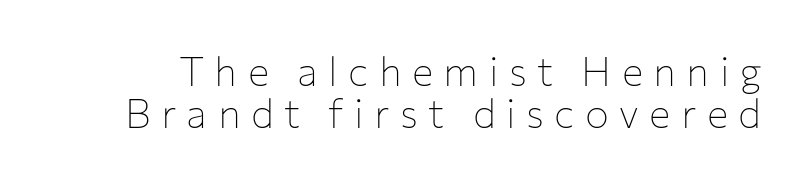
Bold? No — there's no thickening of the strokes. No word sits above an underline. Think of a printed novel: that variable character pitch is what you see here. If you measured baseline to baseline, you'd find a short distance. Substantial extra tracking has been applied to these lines.
